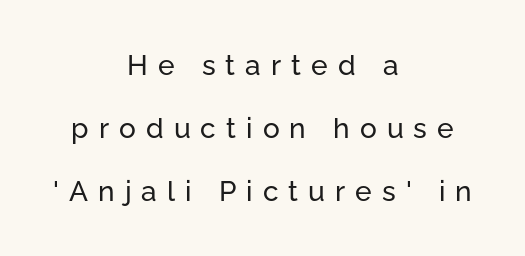
Unmarked baselines from the first word to the last. The letters advance in unequal steps, a hallmark of proportional type. These lines are centered, leaving both edges ragged. Is this a sans? Yes — the strokes have no serifs.
